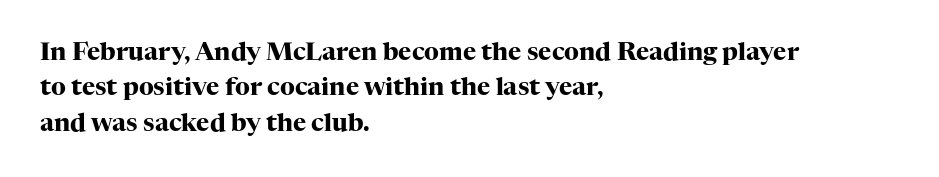
The strokes are fattened all the way to bold. Does the copy run flush right? No — it runs flush left. The face used here is rendered with its standard letterfit. Does the leading feel generous? No, just average. The typography opts for an upright posture over an oblique one.
